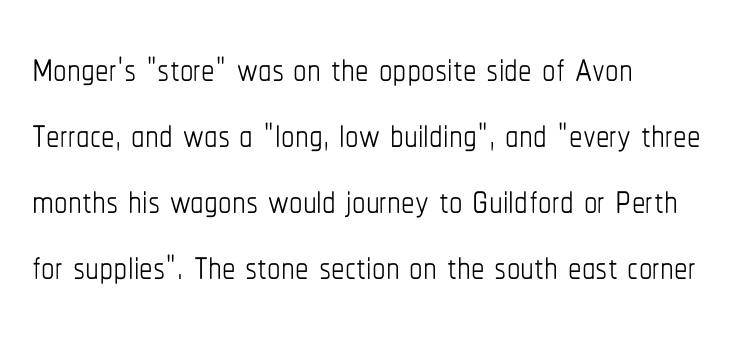
No extra tracking has been applied to these lines. The rendering uses natural spacing where letterforms have individual widths. These lines stack with their left ends in a neat column. The typesetting does not lean heavy: it is not bold. Lines of text with bare space underneath.
